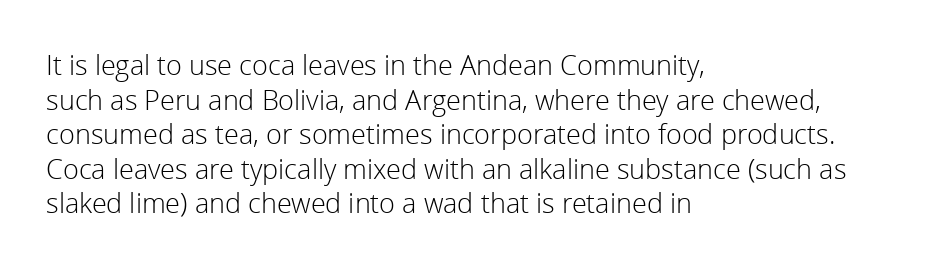
{"italic": "no", "bold": "no", "underline": "no", "align": "left", "line_spacing": "normal", "line_spacing_ratio": 1.28, "letter_spacing": "normal", "letter_spacing_em": 0.0, "glyph_px": 27}
